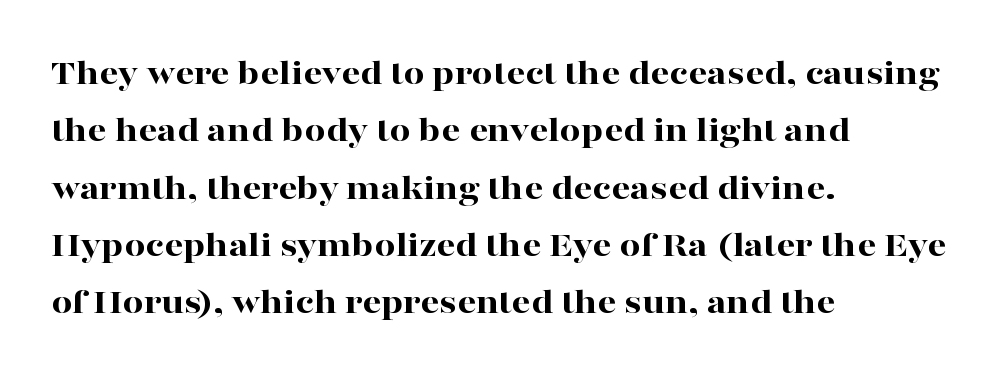
{"serif": "yes", "italic": "no", "bold": "yes", "weight": "bold", "width": "wide", "stroke_contrast": "high", "x_height": "medium", "monospaced": "no", "underline": "no", "align": "left", "line_spacing": "normal", "line_spacing_ratio": 1.55, "letter_spacing": "normal", "letter_spacing_em": 0.0, "glyph_px": 37}
